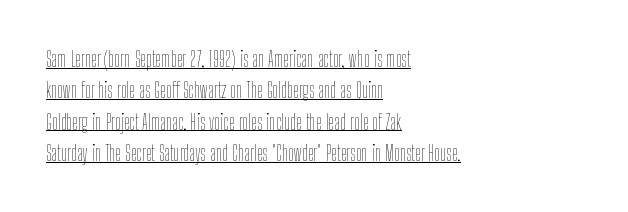
These lines were composed using upright roman letters. The paragraph shown leans on its left margin. The rendered words wear a rule along their underside. The letters look calm and open, with moderate or lighter stems.
